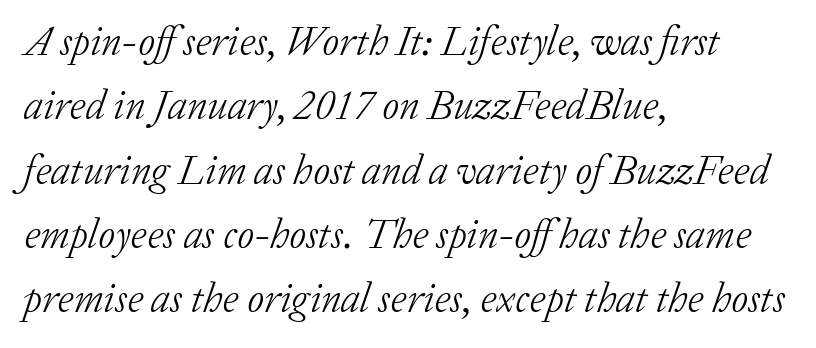
Q: Is the text bold? A: No.
Q: Is the text italic (slanted)? A: Yes, it leans right by about 20 degrees.
Q: Is the typeface a serif or a sans-serif typeface? A: Serif.
Q: Is the text underlined? A: No.
Q: How is the paragraph aligned? A: Left-aligned.
Q: Is the spacing between letters normal or unusually wide? A: Normal.
Q: Is the spacing between lines tight, normal or loose? A: Normal.
Q: Width (condensed, normal, or wide)? A: Normal.
Q: Stroke contrast? A: Low.
Q: x-height? A: Medium.
Q: Monospaced? A: No.
